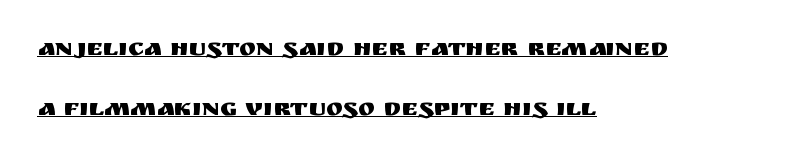
{"italic": "no", "underline": "yes", "align": "left", "line_spacing": "loose", "line_spacing_ratio": 2.4, "letter_spacing": "normal", "letter_spacing_em": 0.0, "glyph_px": 25}
